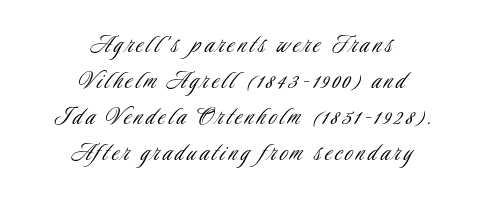
{"serif": "no", "bold": "no", "weight": "light", "width": "condensed", "stroke_contrast": "low", "x_height": "small", "monospaced": "no", "underline": "no", "align": "center", "line_spacing": "normal", "line_spacing_ratio": 1.29, "glyph_px": 28}
